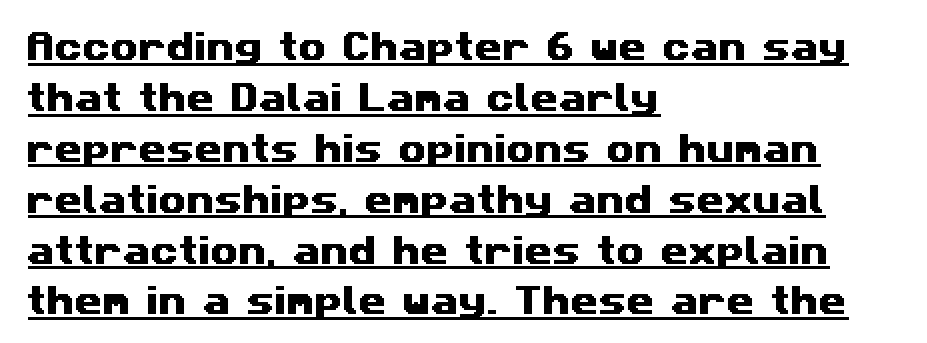
Check the space under the baseline: a stroke is drawn there. The rag falls on the right side of this text block. Students, observe: this is what conventionally led text looks like. The passage shown is typed in a proportional face where columns would drift. The characters display no serif detailing; their extremities are plain. Honestly, the letter spacing is just normal — you wouldn't notice it.
